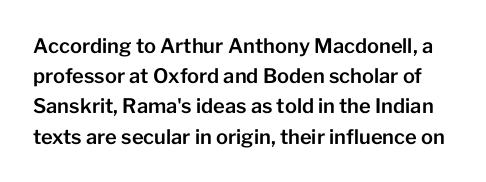
{"italic": "no", "underline": "no", "line_spacing": "normal", "line_spacing_ratio": 1.51, "letter_spacing": "normal", "letter_spacing_em": 0.0, "glyph_px": 20}
